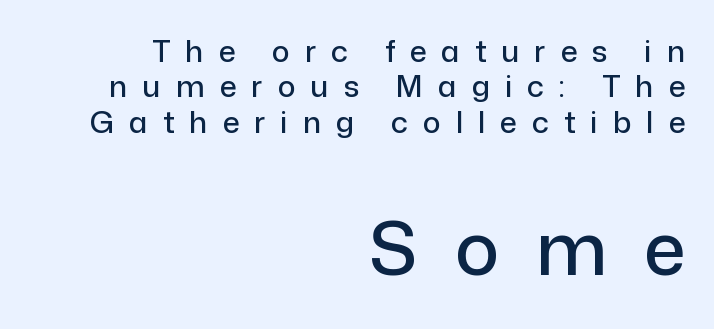
A student would call this right alignment; a typographer would say flush right, rag left. Characters follow at a spacing far wider than the type designer built in. Posture: upright roman. Here the designer chose a conventional face with non-uniform glyph widths. Observe the absence of serifs on each vertical stroke in this sample.
